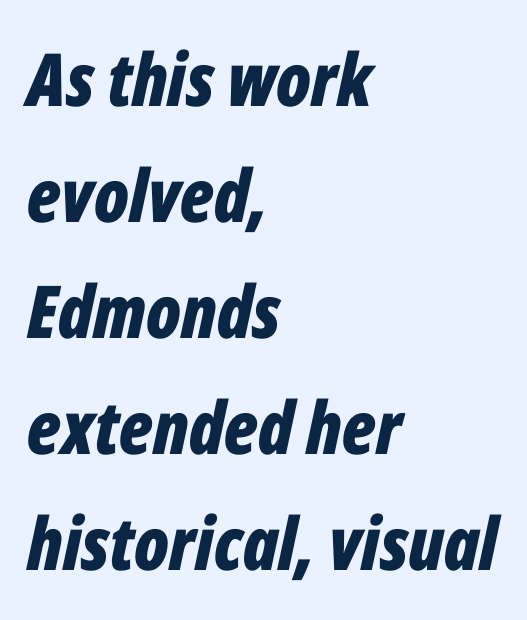
Q: Is the text bold? A: Yes.
Q: Is the text italic (slanted)? A: Yes, it leans right by about 12 degrees.
Q: Is the text underlined? A: No.
Q: How is the paragraph aligned? A: Left-aligned.
Q: Is the spacing between letters normal or unusually wide? A: Normal.
Q: Is the spacing between lines tight, normal or loose? A: Normal.
Q: Width (condensed, normal, or wide)? A: Condensed.
Q: Stroke contrast? A: Low.
Q: x-height? A: Medium.
Q: Monospaced? A: No.
